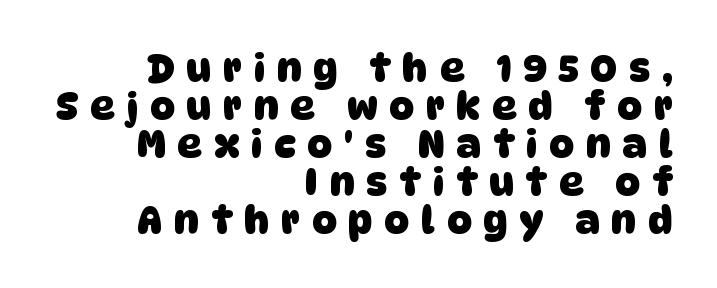
{"serif": "no", "bold": "yes", "weight": "heavy", "width": "normal", "stroke_contrast": "low", "x_height": "large", "monospaced": "no", "underline": "no", "align": "right", "line_spacing": "tight", "line_spacing_ratio": 1.0, "letter_spacing": "wide", "letter_spacing_em": 0.32, "glyph_px": 38}
